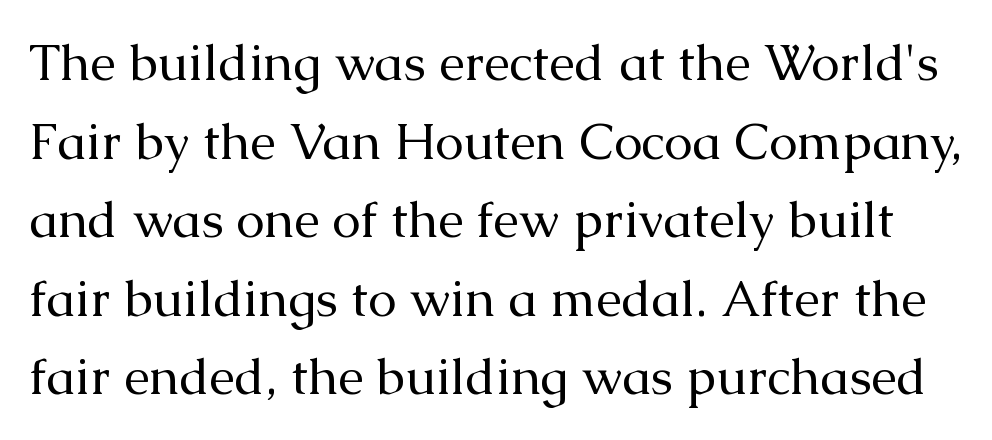
Does the leading feel generous? No, just average. Think of a printed novel: that variable character pitch is what you see here. Notice how the stems are strictly vertical — no italics here. The horizontal fit of the characters is conventional and even. This is not heavy type; no bold has been used.
